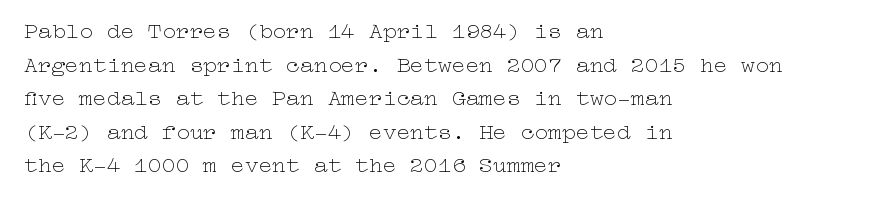
Q: Is the text bold? A: No.
Q: Is the text italic (slanted)? A: No, it is upright.
Q: Is the text underlined? A: No.
Q: How is the paragraph aligned? A: Left-aligned.
Q: Is the spacing between letters normal or unusually wide? A: Normal.
Q: Is the spacing between lines tight, normal or loose? A: Normal.
